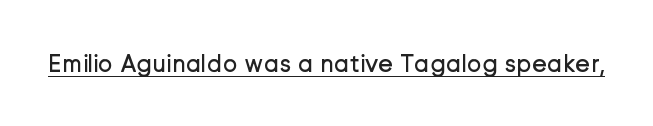
Q: Is the text bold? A: No.
Q: Is the text italic (slanted)? A: No, it is upright.
Q: Is the text underlined? A: Yes.
Q: Is the spacing between letters normal or unusually wide? A: Normal.
